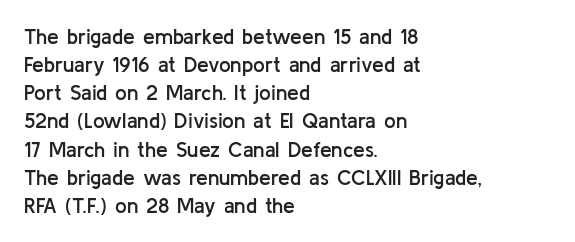
{"italic": "no", "bold": "semi", "underline": "no", "align": "left", "line_spacing": "normal", "line_spacing_ratio": 1.34, "letter_spacing": "normal", "letter_spacing_em": 0.0, "glyph_px": 21}
